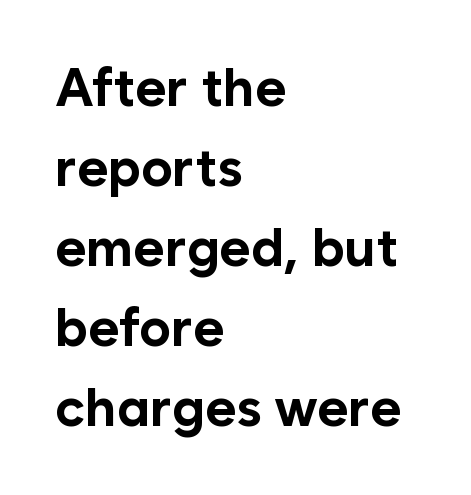
A typesetter would call this proportional, since set widths differ per character. This is heavy type, rendered in bold. These lines keep a tight, regular rhythm from letter to letter. The gap between lines stays unmarked. Reading down the column, the eye jumps a familiar distance to each next line.
